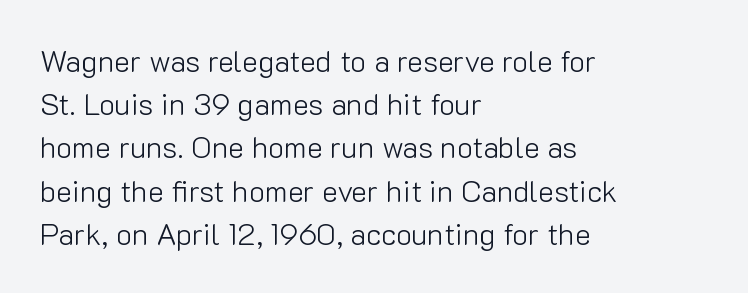
{"serif": "no", "italic": "no", "bold": "no", "weight": "light", "width": "normal", "stroke_contrast": "low", "x_height": "medium", "monospaced": "no", "underline": "no", "align": "left", "line_spacing": "normal", "line_spacing_ratio": 1.44, "letter_spacing": "normal", "letter_spacing_em": 0.0, "glyph_px": 30}
